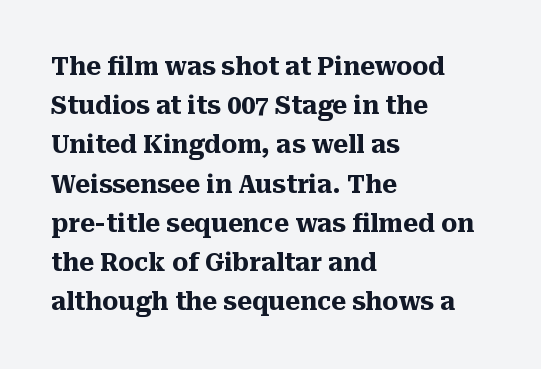
The image shows 25 px bold type, upright; set left-aligned, normal line spacing (1.57x), normal letter spacing, not underlined.
